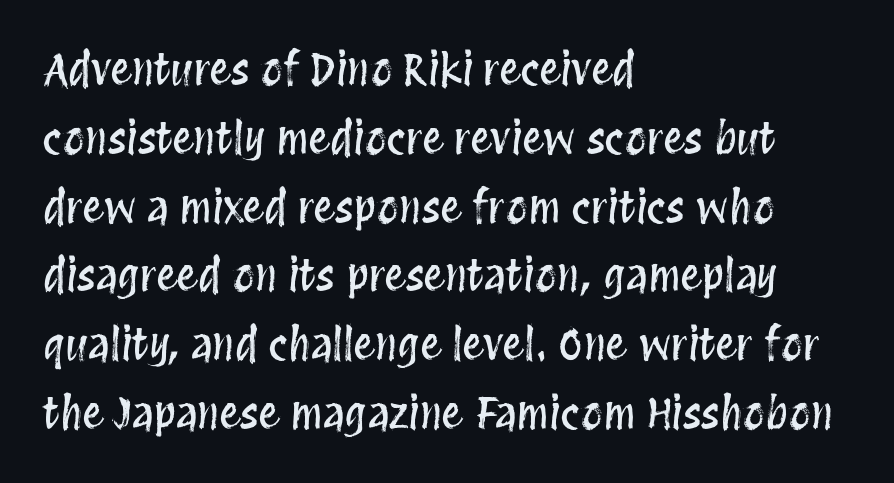
Q: Is the text italic (slanted)? A: No, it is upright.
Q: Is the text underlined? A: No.
Q: How is the paragraph aligned? A: Left-aligned.
Q: Is the spacing between letters normal or unusually wide? A: Normal.
Q: Is the spacing between lines tight, normal or loose? A: Normal.
Q: Width (condensed, normal, or wide)? A: Condensed.
Q: Stroke contrast? A: Medium.
Q: x-height? A: Large.
Q: Monospaced? A: No.
